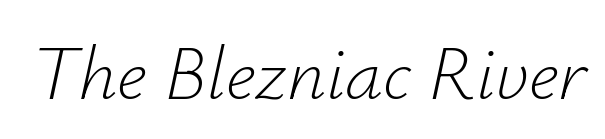
Q: Is the text bold? A: No.
Q: Is the text italic (slanted)? A: Yes, it leans right by about 12 degrees.
Q: Is the text underlined? A: No.
Q: Is the spacing between letters normal or unusually wide? A: Normal.
Q: Width (condensed, normal, or wide)? A: Normal.
Q: Stroke contrast? A: Low.
Q: x-height? A: Small.
Q: Monospaced? A: No.
